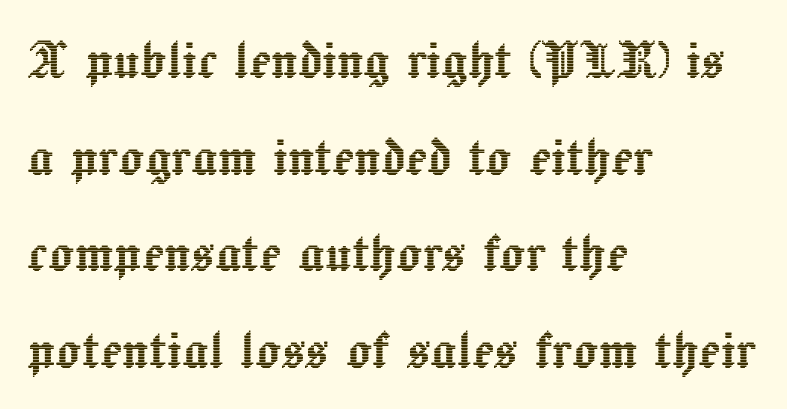
Q: Is the text italic (slanted)? A: No, it is upright.
Q: Is the text underlined? A: No.
Q: How is the paragraph aligned? A: Left-aligned.
Q: Is the spacing between letters normal or unusually wide? A: Normal.
Q: Is the spacing between lines tight, normal or loose? A: Normal.
Q: Width (condensed, normal, or wide)? A: Normal.
Q: x-height? A: Medium.
Q: Monospaced? A: No.
